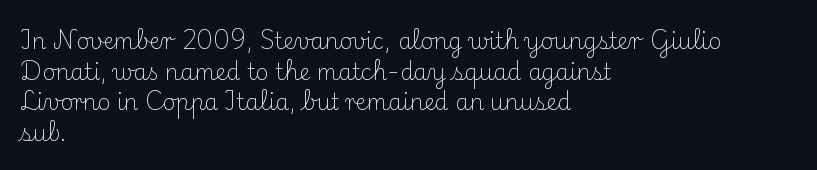
{"italic": "no", "bold": "no", "underline": "no", "align": "left", "line_spacing": "normal", "line_spacing_ratio": 1.39, "letter_spacing": "normal", "letter_spacing_em": 0.0, "glyph_px": 22}
